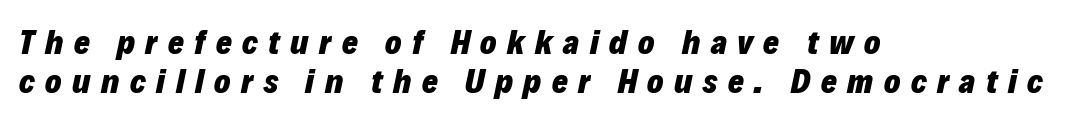
The image shows 34 px heavy type, italic (leaning right); set left-aligned, tight line spacing (1.14x), unusually wide letter spacing (+0.31 em), not underlined; low stroke contrast and a medium x-height.
